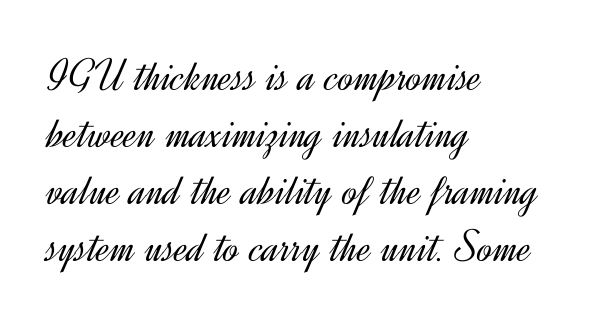
The typeface has the unassuming heft of standard copy or less. The face used here is rendered with its standard letterfit. Proportional: the letters do not fall into vertical columns.
